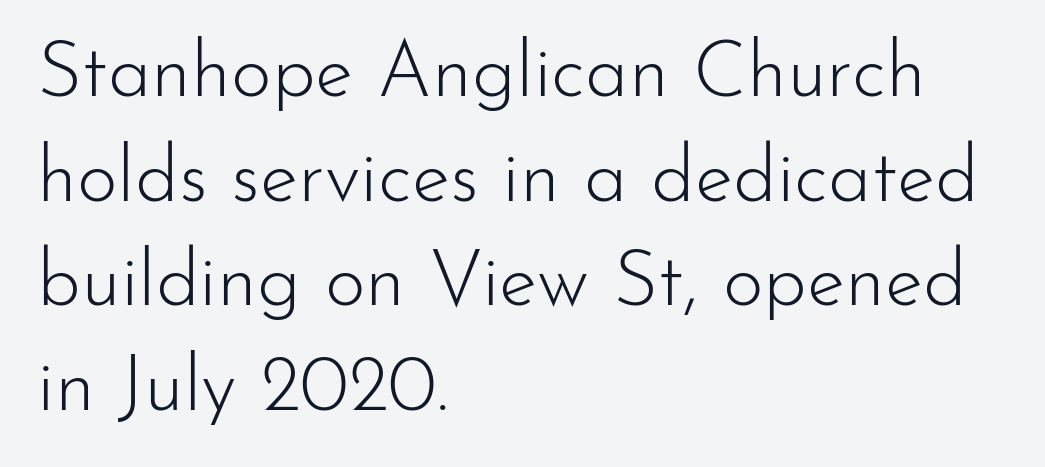
{"serif": "no", "italic": "no", "bold": "no", "weight": "light", "width": "normal", "stroke_contrast": "low", "x_height": "small", "monospaced": "no", "underline": "no", "align": "left", "line_spacing": "normal", "line_spacing_ratio": 1.34, "letter_spacing": "normal", "letter_spacing_em": 0.0, "glyph_px": 78}
